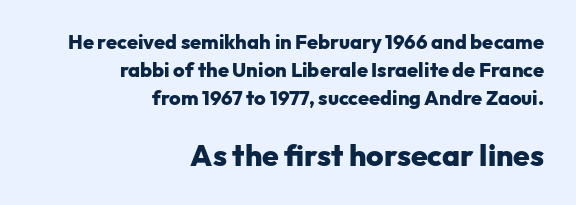
Q: Is the text bold? A: Yes.
Q: Is the text italic (slanted)? A: No, it is upright.
Q: Is the typeface a serif or a sans-serif typeface? A: Sans-serif.
Q: Is the text underlined? A: No.
Q: How is the paragraph aligned? A: Right-aligned.
Q: Is the spacing between letters normal or unusually wide? A: Normal.
Q: Is the spacing between lines tight, normal or loose? A: Normal.
Q: Which block of text is set in a larger size, the first (top) or the second (bottom)? A: The second (bottom) one.
Q: Width (condensed, normal, or wide)? A: Normal.
Q: Stroke contrast? A: Low.
Q: x-height? A: Medium.
Q: Monospaced? A: No.
